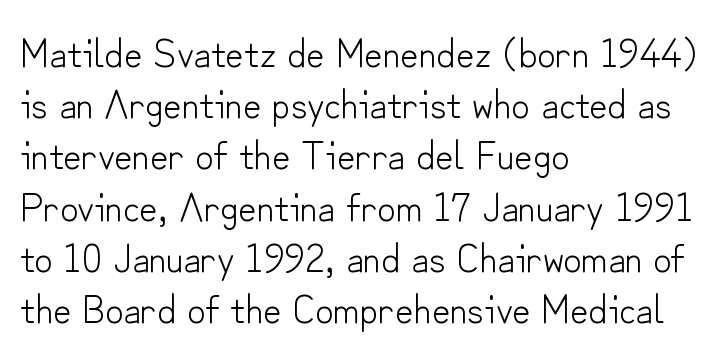
Q: Is the text bold? A: No.
Q: Is the text italic (slanted)? A: No, it is upright.
Q: Is the typeface a serif or a sans-serif typeface? A: Sans-serif.
Q: Is the text underlined? A: No.
Q: How is the paragraph aligned? A: Left-aligned.
Q: Is the spacing between letters normal or unusually wide? A: Normal.
Q: Is the spacing between lines tight, normal or loose? A: Normal.
Q: Width (condensed, normal, or wide)? A: Normal.
Q: Stroke contrast? A: Low.
Q: x-height? A: Small.
Q: Monospaced? A: No.
